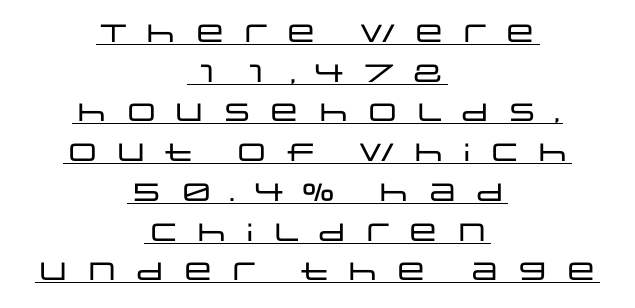
{"italic": "no", "underline": "yes", "align": "center", "line_spacing": "normal", "line_spacing_ratio": 1.59, "letter_spacing": "wide", "letter_spacing_em": 0.42, "glyph_px": 25}
